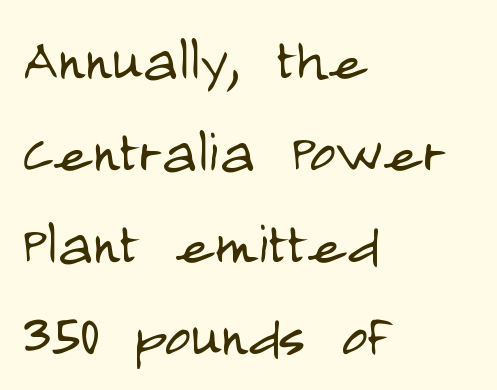
The glyphs are unaccompanied by any horizontal stroke below them. The text was rendered using a sans face with plain stroke endings. What's the leading like? Ordinary, nothing unusual. Varying glyph widths throughout — classic text-font behaviour.
